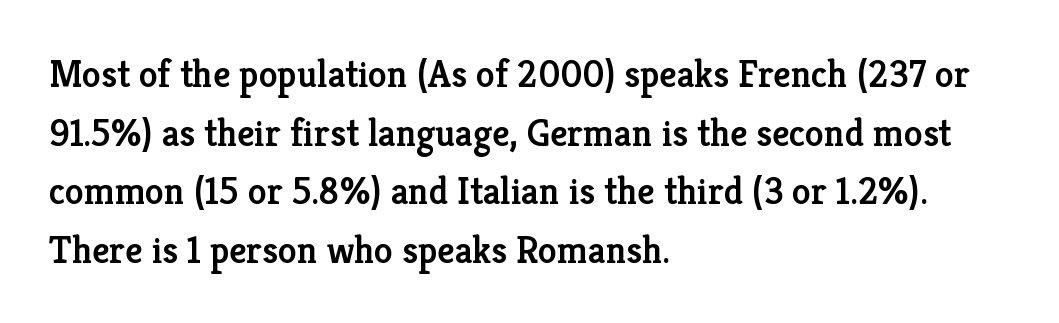
The image shows 38 px semibold serif type, upright; set left-aligned, normal line spacing (1.54x), normal letter spacing, not underlined; low stroke contrast and a medium x-height.
